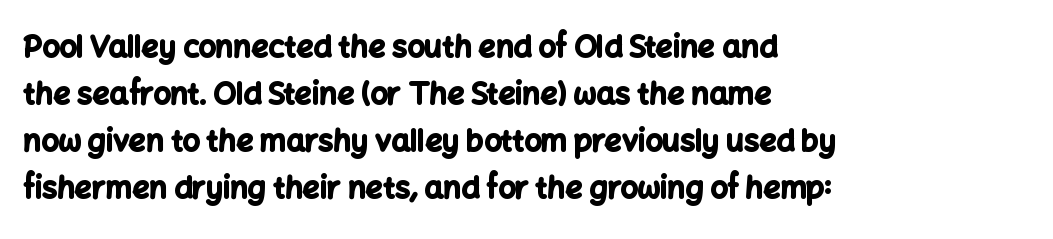
Q: Is the text bold? A: Yes.
Q: Is the text italic (slanted)? A: No, it is upright.
Q: Is the typeface a serif or a sans-serif typeface? A: Sans-serif.
Q: Is the text underlined? A: No.
Q: How is the paragraph aligned? A: Left-aligned.
Q: Is the spacing between letters normal or unusually wide? A: Normal.
Q: Is the spacing between lines tight, normal or loose? A: Normal.
Q: Width (condensed, normal, or wide)? A: Normal.
Q: Stroke contrast? A: Low.
Q: x-height? A: Medium.
Q: Monospaced? A: No.
